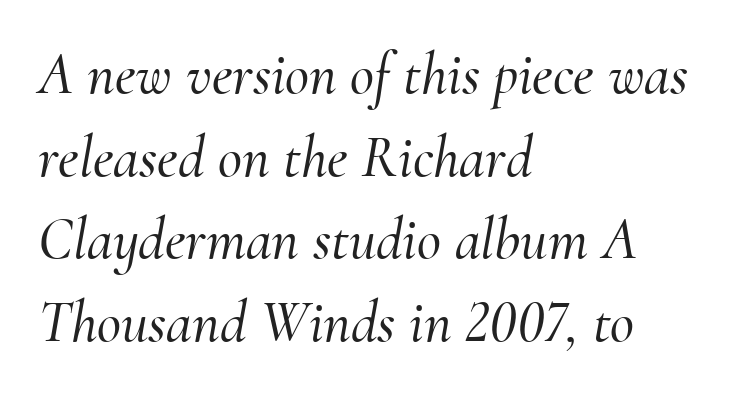
The image shows 59 px serif type, italic (leaning right); set left-aligned, normal line spacing (1.4x), normal letter spacing, not underlined; medium stroke contrast and a small x-height.
